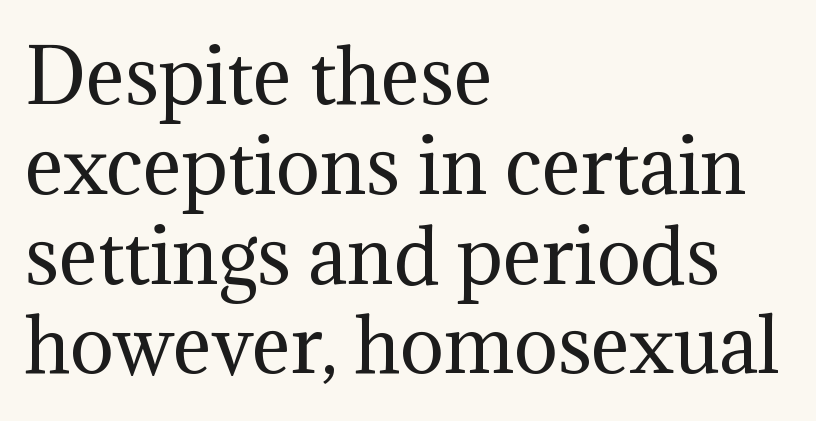
{"serif": "yes", "italic": "no", "bold": "no", "weight": "regular", "width": "normal", "stroke_contrast": "medium", "x_height": "medium", "monospaced": "no", "underline": "no", "align": "left", "line_spacing_ratio": 1.23, "letter_spacing": "normal", "letter_spacing_em": 0.0, "glyph_px": 73}
